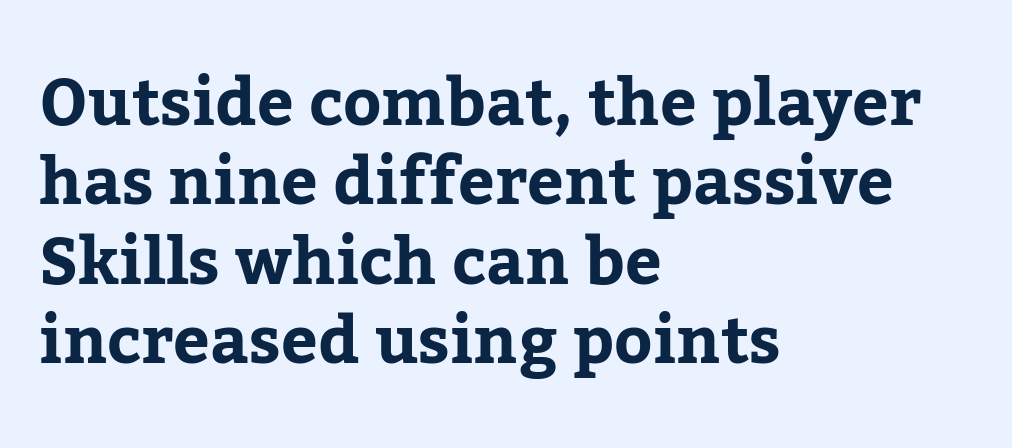
Q: Is the text italic (slanted)? A: No, it is upright.
Q: Is the typeface a serif or a sans-serif typeface? A: Serif.
Q: Is the text underlined? A: No.
Q: How is the paragraph aligned? A: Left-aligned.
Q: Is the spacing between letters normal or unusually wide? A: Normal.
Q: Width (condensed, normal, or wide)? A: Normal.
Q: Stroke contrast? A: Low.
Q: x-height? A: Medium.
Q: Monospaced? A: No.
